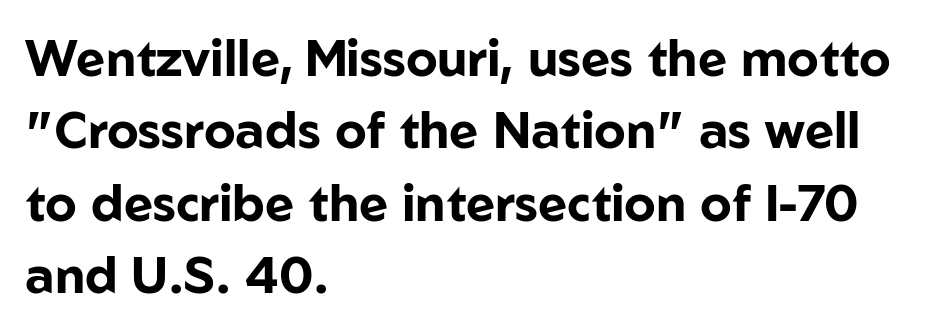
Q: Is the text bold? A: Yes.
Q: Is the text italic (slanted)? A: No, it is upright.
Q: Is the typeface a serif or a sans-serif typeface? A: Sans-serif.
Q: Is the text underlined? A: No.
Q: How is the paragraph aligned? A: Left-aligned.
Q: Is the spacing between letters normal or unusually wide? A: Normal.
Q: Is the spacing between lines tight, normal or loose? A: Normal.
Q: Width (condensed, normal, or wide)? A: Normal.
Q: Stroke contrast? A: Low.
Q: x-height? A: Medium.
Q: Monospaced? A: No.
